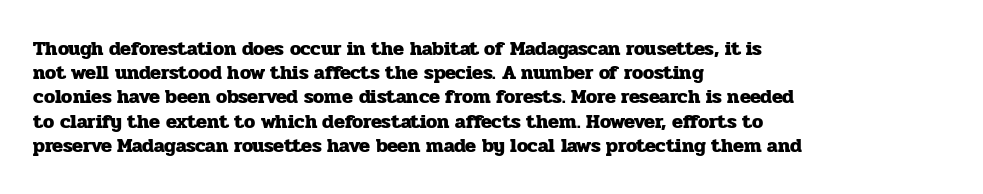
The image shows 20 px bold type, upright; set left-aligned, line spacing 1.21x, normal letter spacing, not underlined.
